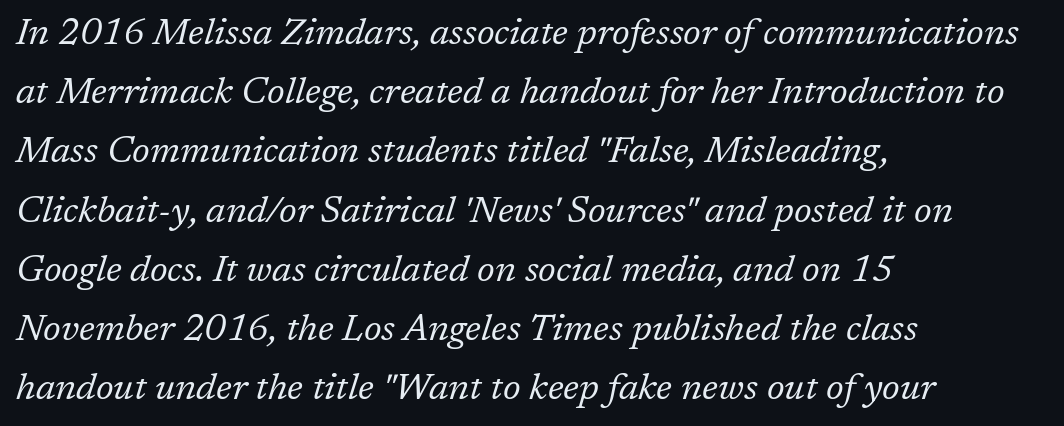
{"serif": "yes", "italic": "yes", "lean": "right", "slant_degrees": 17, "bold": "no", "weight": "regular", "width": "normal", "stroke_contrast": "low", "x_height": "medium", "monospaced": "no", "underline": "no", "align": "left", "line_spacing": "normal", "line_spacing_ratio": 1.6, "letter_spacing": "normal", "letter_spacing_em": 0.0, "glyph_px": 37}
